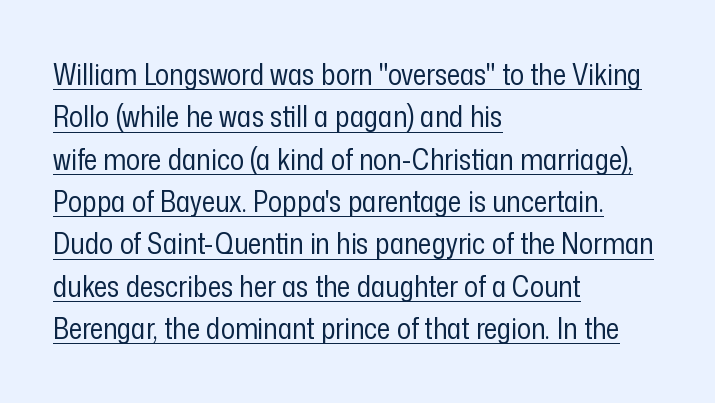
{"serif": "no", "italic": "no", "bold": "no", "weight": "regular", "width": "condensed", "stroke_contrast": "low", "x_height": "medium", "monospaced": "no", "underline": "yes", "align": "left", "line_spacing": "normal", "line_spacing_ratio": 1.46, "letter_spacing": "normal", "letter_spacing_em": 0.0, "glyph_px": 29}
